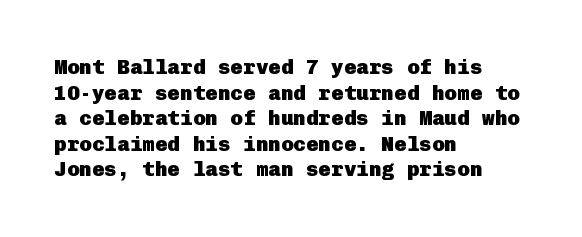
{"italic": "no", "bold": "yes", "underline": "no", "align": "left", "line_spacing_ratio": 1.22, "letter_spacing": "normal", "letter_spacing_em": 0.0, "glyph_px": 21}
